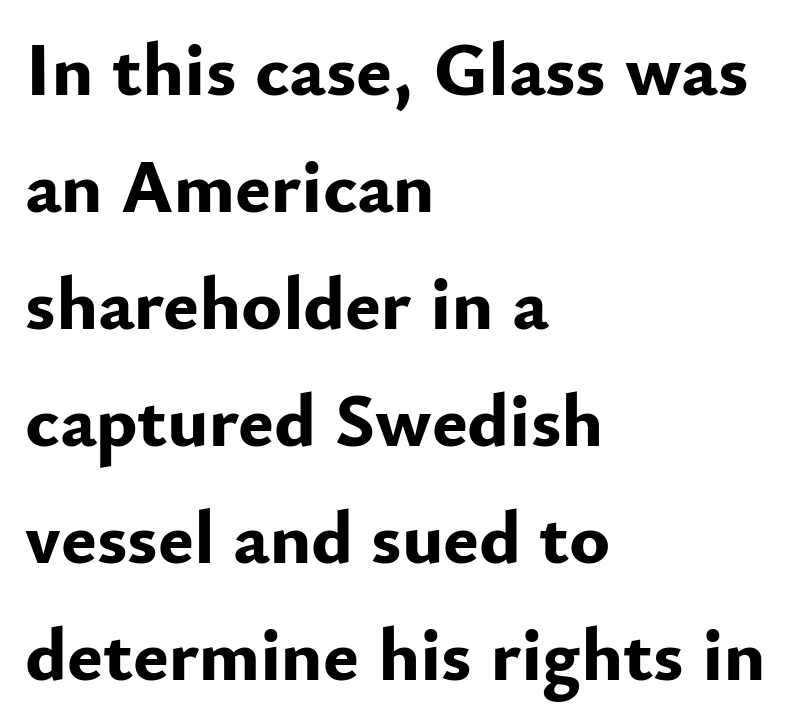
Inter-character spacing is left at the font's built-in metrics. The glyphs are unaccompanied by any horizontal stroke below them. Spacing verdict: proportional, widths tailored to each character. This sample keeps an unexceptional amount of space between lines. These lines stack with their left ends in a neat column.
